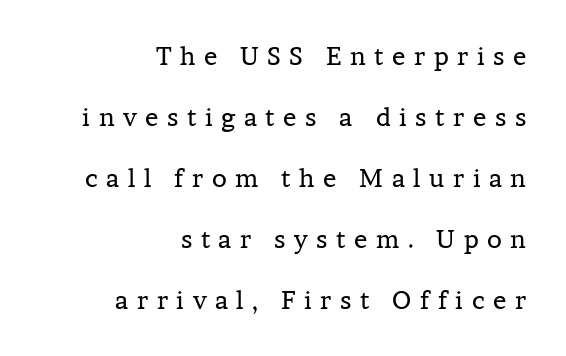
Q: Is the text bold? A: No.
Q: Is the text italic (slanted)? A: No, it is upright.
Q: Is the text underlined? A: No.
Q: How is the paragraph aligned? A: Right-aligned.
Q: Is the spacing between letters normal or unusually wide? A: Unusually wide.
Q: Is the spacing between lines tight, normal or loose? A: Loose.
